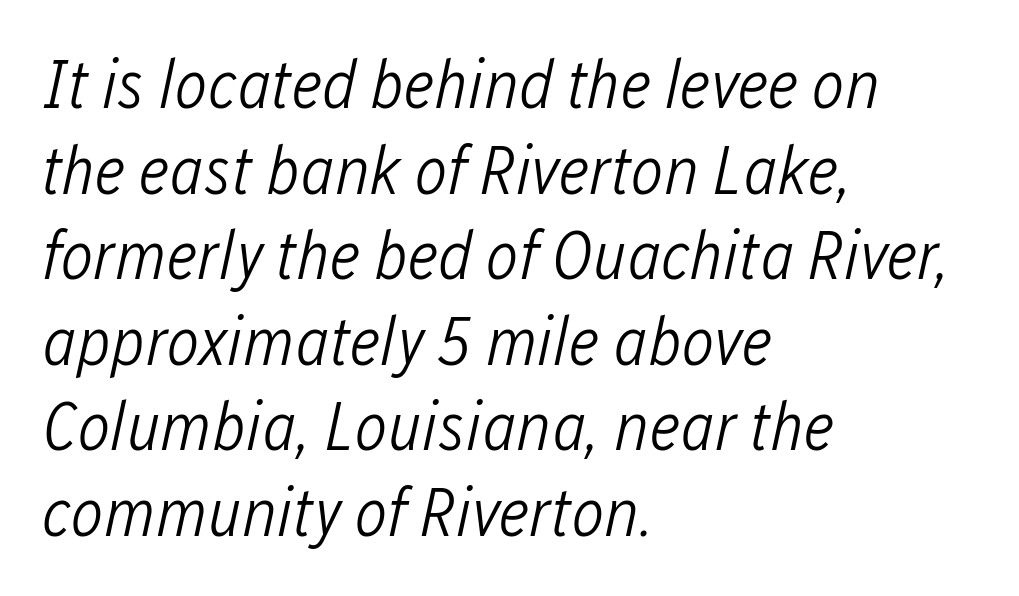
{"italic": "yes", "lean": "right", "slant_degrees": 12, "bold": "no", "weight": "light", "width": "condensed", "stroke_contrast": "low", "x_height": "medium", "monospaced": "no", "underline": "no", "align": "left", "line_spacing_ratio": 1.24, "letter_spacing": "normal", "letter_spacing_em": 0.0, "glyph_px": 69}
